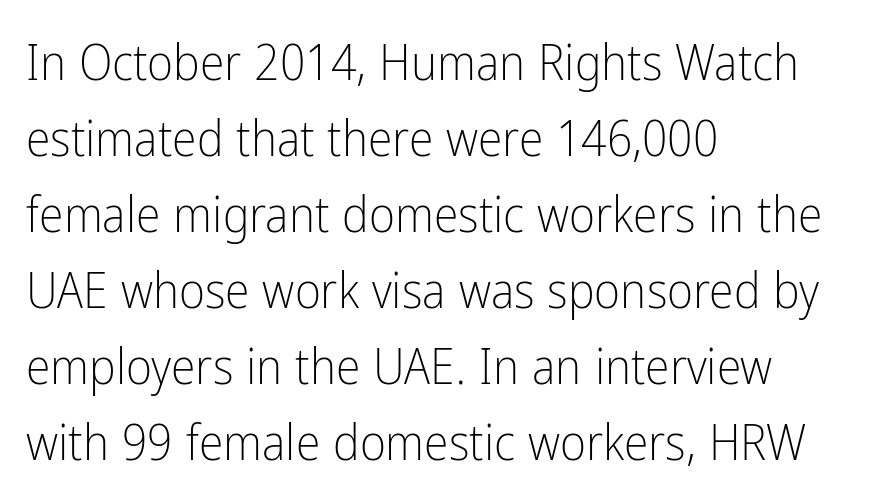
The image shows 50 px light, condensed sans-serif type, upright; set left-aligned, normal line spacing (1.52x), normal letter spacing, not underlined; low stroke contrast and a medium x-height.
